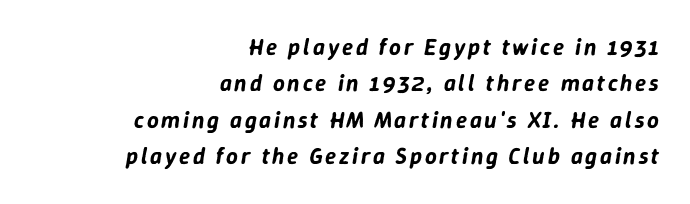
The image shows 23 px text type, italic (leaning right); set right-aligned, normal line spacing (1.58x), not underlined.
